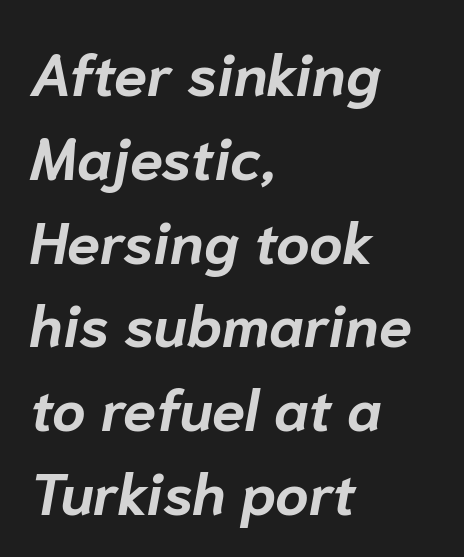
The rag falls on the right side of this text block. The vertical gap from one line to the next is medium. No extra tracking has been applied to these lines. These lines are rendered in a variable-pitch font. Notice how thick the strokes are: this is what a full bold looks like.
